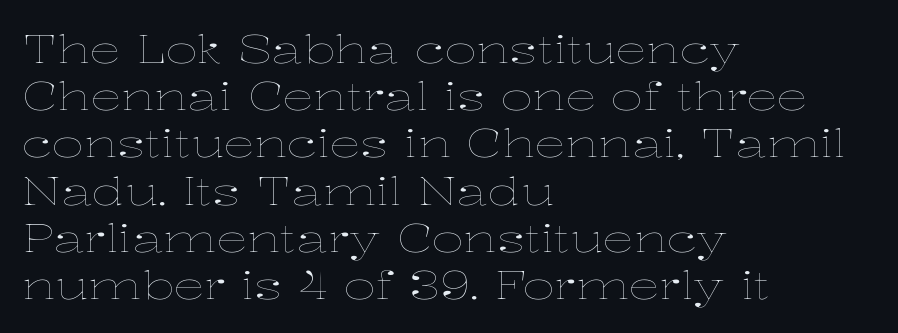
{"italic": "no", "bold": "no", "weight": "thin", "width": "wide", "stroke_contrast": "low", "x_height": "medium", "monospaced": "no", "underline": "no", "align": "left", "line_spacing_ratio": 1.21, "letter_spacing": "normal", "letter_spacing_em": 0.0, "glyph_px": 39}
